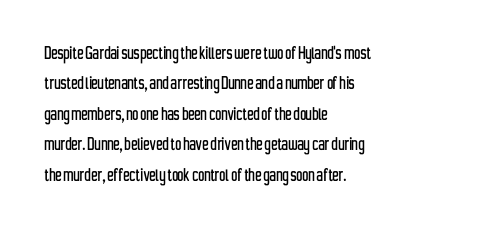
{"italic": "no", "underline": "no", "align": "left", "line_spacing": "normal", "line_spacing_ratio": 1.45, "letter_spacing": "normal", "letter_spacing_em": 0.0, "glyph_px": 21}
